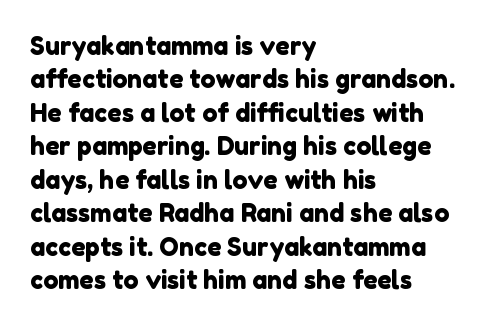
{"underline": "no", "align": "left", "line_spacing": "normal", "line_spacing_ratio": 1.34, "letter_spacing": "normal", "letter_spacing_em": 0.0, "glyph_px": 25}
